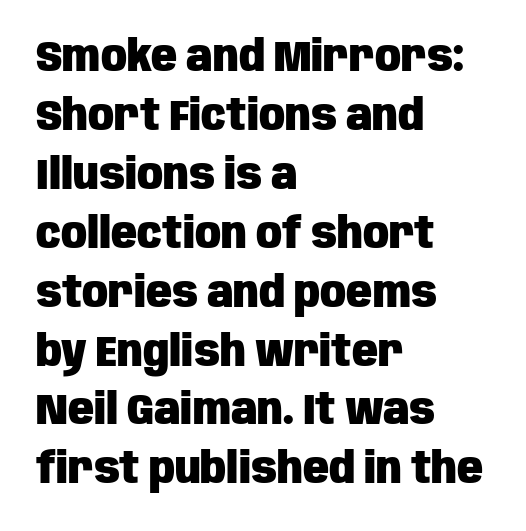
{"serif": "no", "italic": "no", "bold": "yes", "weight": "heavy", "width": "condensed", "stroke_contrast": "low", "x_height": "large", "monospaced": "no", "underline": "no", "align": "left", "line_spacing": "normal", "line_spacing_ratio": 1.37, "letter_spacing": "normal", "letter_spacing_em": 0.0, "glyph_px": 43}
